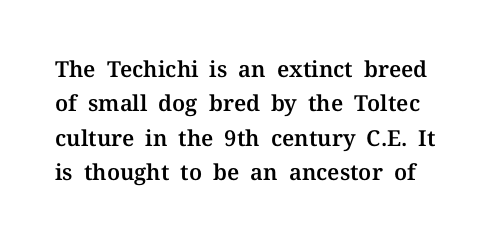
{"italic": "no", "underline": "no", "line_spacing": "normal", "line_spacing_ratio": 1.56, "letter_spacing": "normal", "letter_spacing_em": 0.0, "glyph_px": 22}
